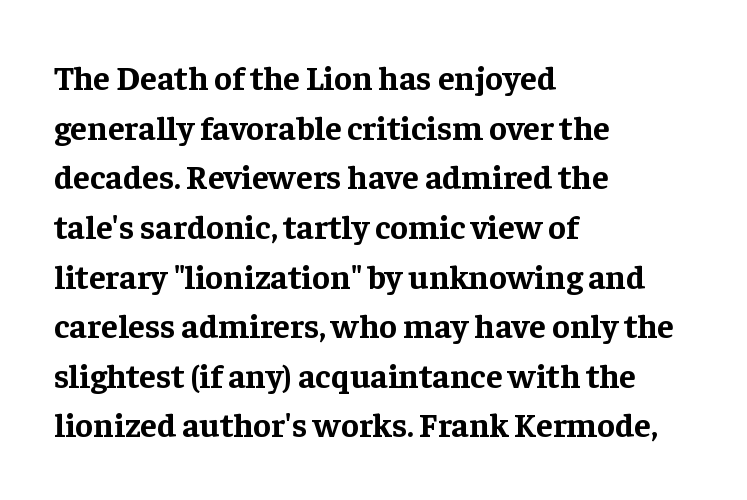
There is no visible air inserted between adjacent glyphs. The strip under each line holds only bare page. The rendering uses natural spacing where letterforms have individual widths. The letters stand straight up with perfectly vertical stems.
